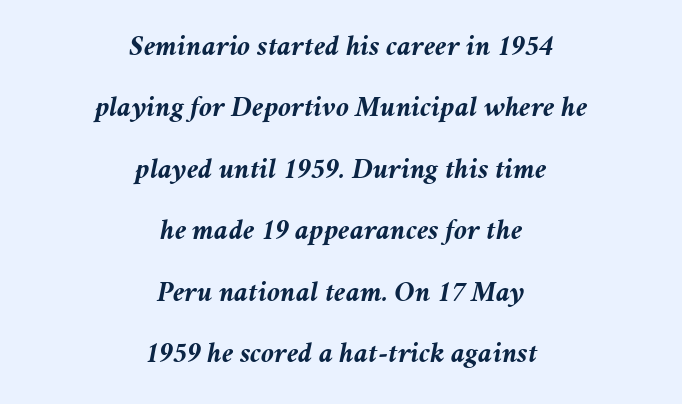
Caption: standard tracking, unaltered. The typesetter chose a symmetrical, centered arrangement here. The passage shown is emphatically bold. Summary of vertical rhythm: relaxed, with wide interline spacing. Unmarked baselines from the first word to the last.
